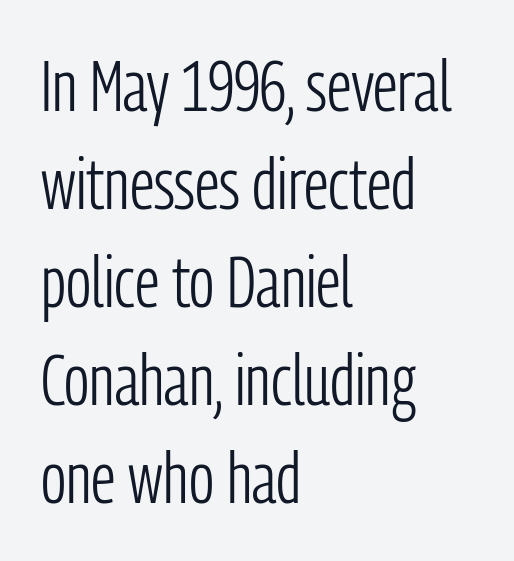
Q: Is the text bold? A: No.
Q: Is the text italic (slanted)? A: No, it is upright.
Q: Is the typeface a serif or a sans-serif typeface? A: Sans-serif.
Q: Is the text underlined? A: No.
Q: How is the paragraph aligned? A: Left-aligned.
Q: Is the spacing between letters normal or unusually wide? A: Normal.
Q: Is the spacing between lines tight, normal or loose? A: Normal.
Q: Width (condensed, normal, or wide)? A: Condensed.
Q: Stroke contrast? A: Low.
Q: x-height? A: Medium.
Q: Monospaced? A: No.
